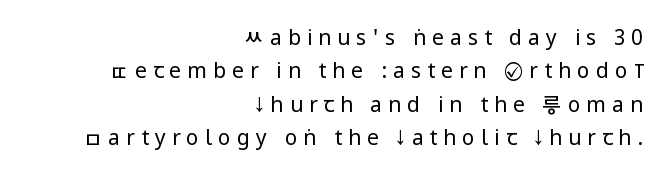
{"italic": "no", "bold": "no", "underline": "no", "align": "right", "line_spacing": "normal", "line_spacing_ratio": 1.59, "letter_spacing": "wide", "letter_spacing_em": 0.29, "glyph_px": 21}
